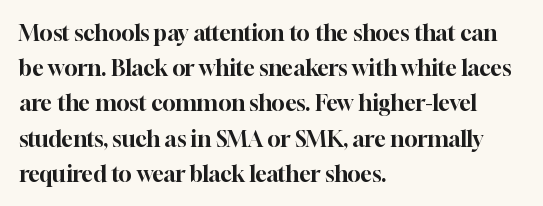
Q: Is the text italic (slanted)? A: No, it is upright.
Q: Is the text underlined? A: No.
Q: How is the paragraph aligned? A: Left-aligned.
Q: Is the spacing between letters normal or unusually wide? A: Normal.
Q: Is the spacing between lines tight, normal or loose? A: Normal.
